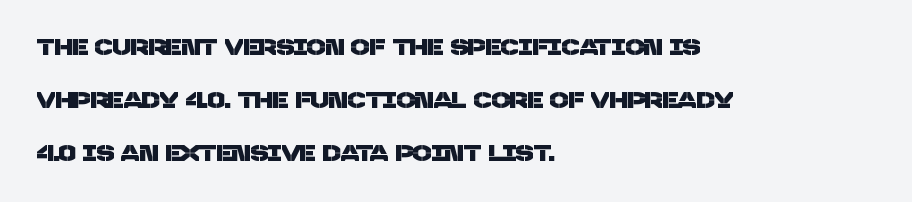
{"underline": "no", "align": "left", "line_spacing": "loose", "line_spacing_ratio": 2.41, "letter_spacing": "normal", "letter_spacing_em": 0.0, "glyph_px": 22}
